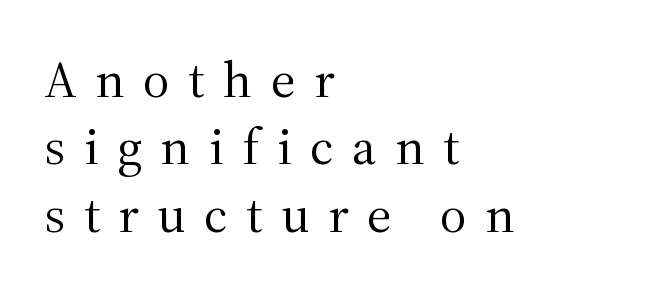
The image shows 51 px regular-weight serif type, upright; set left-aligned, normal line spacing (1.32x), unusually wide letter spacing (+0.37 em), not underlined; medium stroke contrast and a medium x-height.
